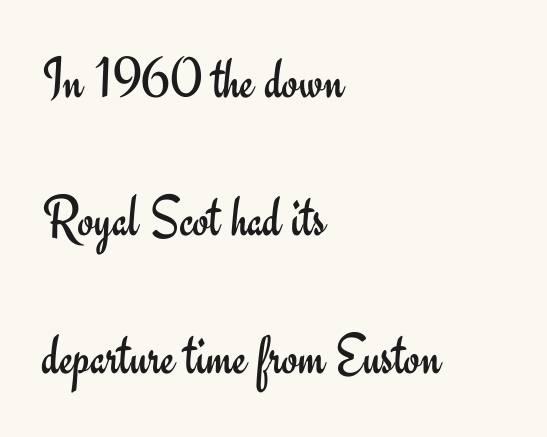
Anything drawn beneath the words? Only blank space. Nobody touched the tracking dial on this one. These lines are rendered in a variable-pitch font. The block of text is sparse from top to bottom, with ample space between rows. The typesetter chose a ragged-right arrangement here.
